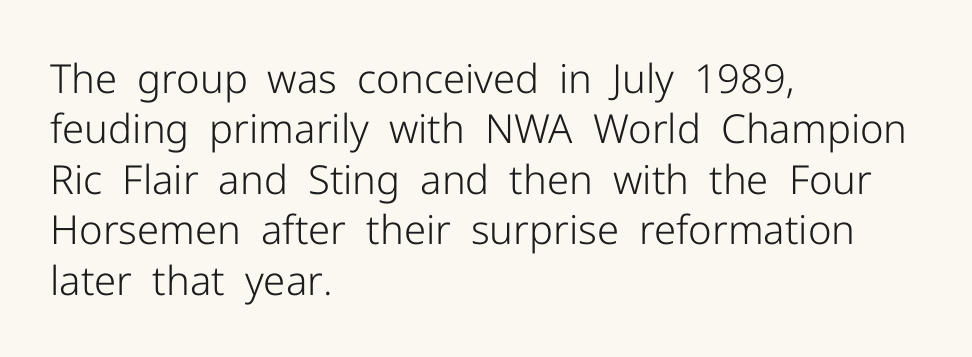
The image shows 40 px light sans-serif type, upright; set left-aligned, normal line spacing (1.26x), normal letter spacing, not underlined; low stroke contrast and a medium x-height.
